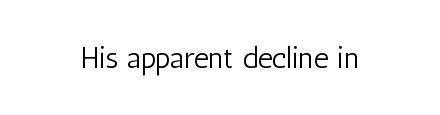
The image shows 30 px light, condensed sans-serif type, upright; set normal letter spacing, not underlined; low stroke contrast and a medium x-height.
